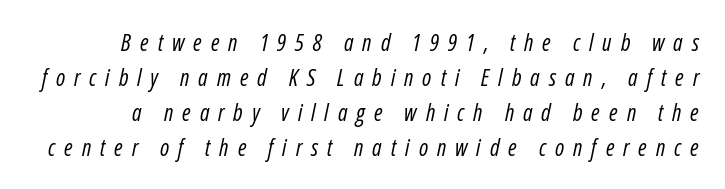
Q: Is the text bold? A: No.
Q: Is the text italic (slanted)? A: Yes, it leans right by about 12 degrees.
Q: Is the text underlined? A: No.
Q: Is the spacing between letters normal or unusually wide? A: Unusually wide.
Q: Is the spacing between lines tight, normal or loose? A: Normal.
